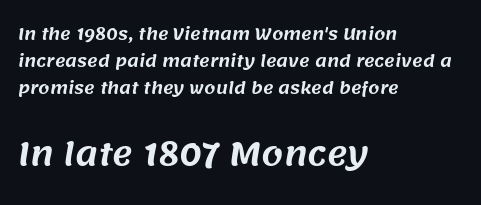
Q: Is the typeface a serif or a sans-serif typeface? A: Sans-serif.
Q: Is the text underlined? A: No.
Q: How is the paragraph aligned? A: Left-aligned.
Q: Is the spacing between letters normal or unusually wide? A: Normal.
Q: Is the spacing between lines tight, normal or loose? A: Normal.
Q: Which block of text is set in a larger size, the first (top) or the second (bottom)? A: The second (bottom) one.
Q: Width (condensed, normal, or wide)? A: Normal.
Q: Stroke contrast? A: Medium.
Q: x-height? A: Large.
Q: Monospaced? A: No.
